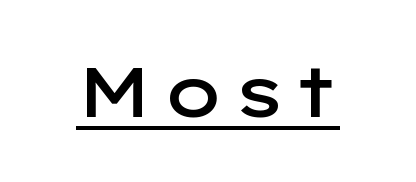
{"serif": "no", "italic": "no", "bold": "semi", "weight": "semibold", "width": "wide", "stroke_contrast": "low", "x_height": "medium", "monospaced": "no", "underline": "yes", "glyph_px": 70}
